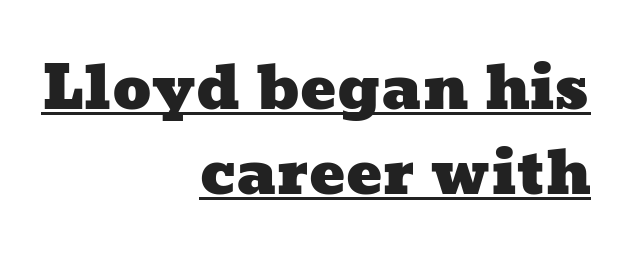
The rendering uses natural spacing where letterforms have individual widths. This sample uses plain, unmodified letter spacing. The paragraph shown leans on its right margin. The space between consecutive lines is moderate.
